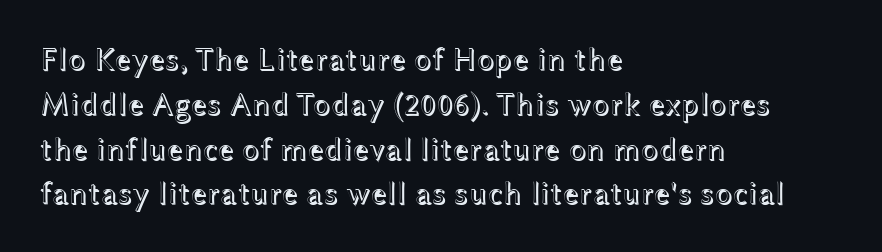
The baseline area is clear. Notice how the stems are strictly vertical — no italics here. Vertically, the passage feels balanced, rows spaced as you'd expect. Where is the straight margin? On the left. Default kerning and tracking; the words read as compact shapes.
